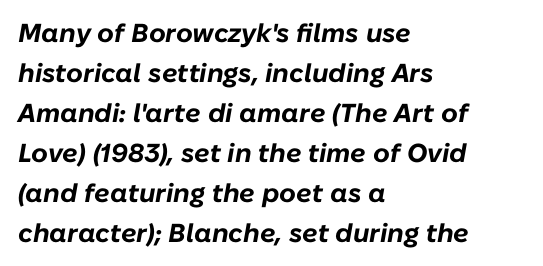
Words appear dense and cohesive because spacing is normal. The rendering anchors every line to the left-hand side. I'd describe the lettering as bold — thick and assertive. Looking at the ascenders, they clearly lean.
